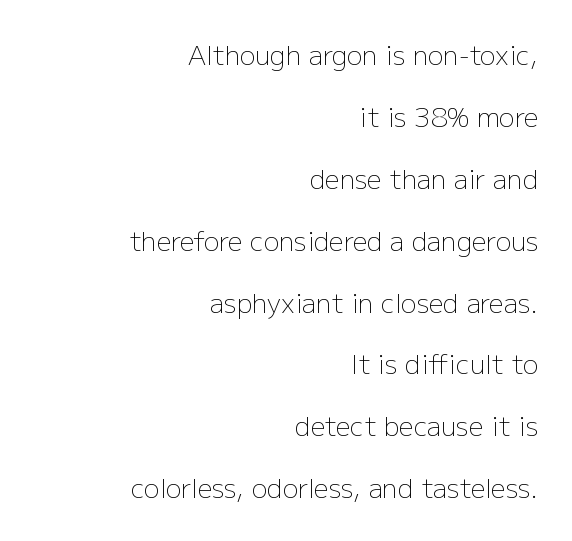
{"italic": "no", "bold": "no", "underline": "no", "align": "right", "line_spacing": "loose", "line_spacing_ratio": 2.38, "letter_spacing": "normal", "letter_spacing_em": 0.0, "glyph_px": 26}
